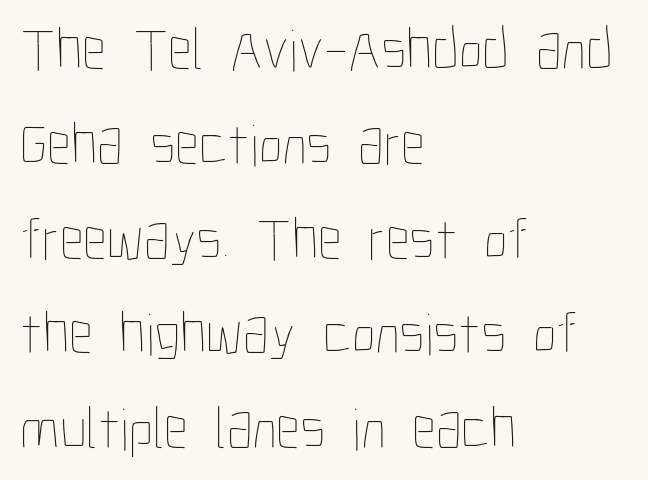
Q: Is the text bold? A: No.
Q: Is the text italic (slanted)? A: No, it is upright.
Q: Is the text underlined? A: No.
Q: How is the paragraph aligned? A: Left-aligned.
Q: Is the spacing between letters normal or unusually wide? A: Normal.
Q: Is the spacing between lines tight, normal or loose? A: Normal.
Q: Width (condensed, normal, or wide)? A: Condensed.
Q: Stroke contrast? A: Low.
Q: x-height? A: Medium.
Q: Monospaced? A: No.
